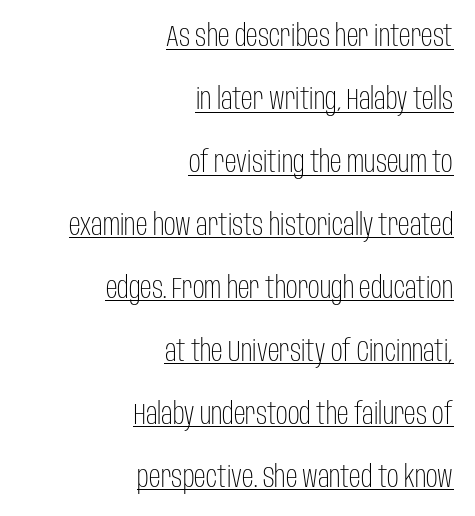
The image shows 29 px light, condensed sans-serif type, upright; set right-aligned, loose line spacing (2.17x), normal letter spacing, underlined; low stroke contrast and a large x-height.
